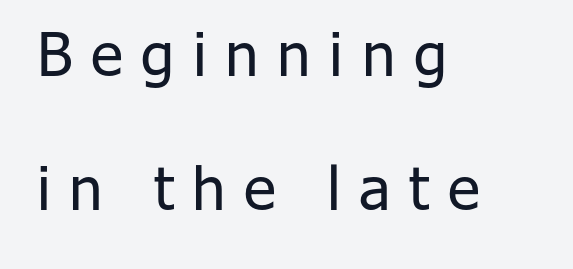
Q: Is the text bold? A: No.
Q: Is the text italic (slanted)? A: No, it is upright.
Q: Is the typeface a serif or a sans-serif typeface? A: Sans-serif.
Q: Is the text underlined? A: No.
Q: How is the paragraph aligned? A: Left-aligned.
Q: Is the spacing between letters normal or unusually wide? A: Unusually wide.
Q: Is the spacing between lines tight, normal or loose? A: Loose.
Q: Width (condensed, normal, or wide)? A: Normal.
Q: Stroke contrast? A: Low.
Q: x-height? A: Medium.
Q: Monospaced? A: No.
